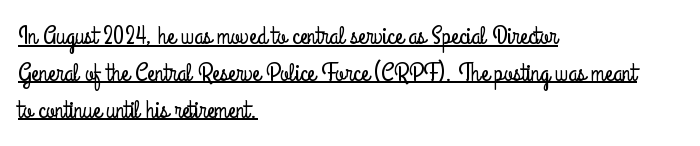
Q: Is the text underlined? A: Yes.
Q: How is the paragraph aligned? A: Left-aligned.
Q: Is the spacing between letters normal or unusually wide? A: Normal.
Q: Is the spacing between lines tight, normal or loose? A: Normal.
